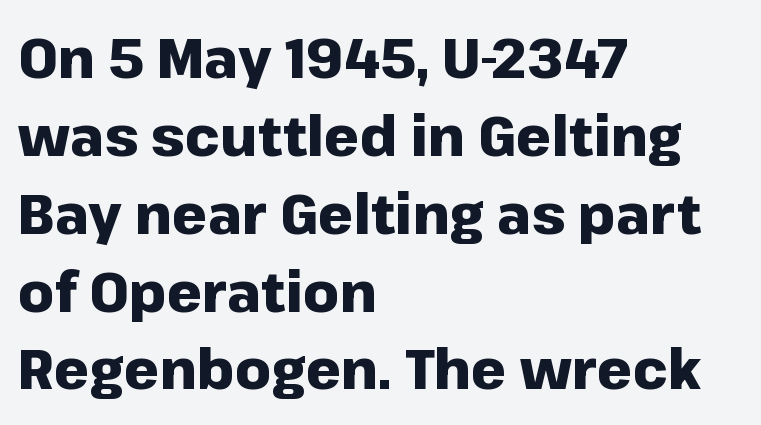
{"serif": "no", "italic": "no", "bold": "yes", "weight": "heavy", "width": "normal", "stroke_contrast": "low", "x_height": "medium", "monospaced": "no", "underline": "no", "align": "left", "line_spacing": "normal", "line_spacing_ratio": 1.39, "letter_spacing": "normal", "letter_spacing_em": 0.0, "glyph_px": 56}
